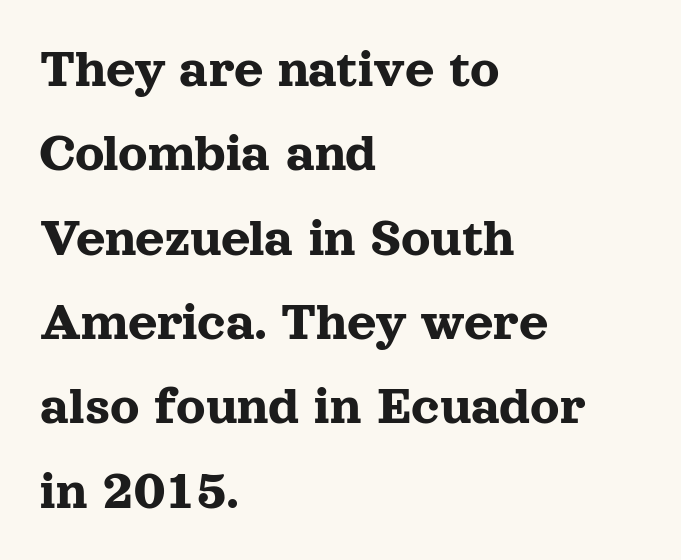
Q: Is the text italic (slanted)? A: No, it is upright.
Q: Is the typeface a serif or a sans-serif typeface? A: Serif.
Q: Is the text underlined? A: No.
Q: How is the paragraph aligned? A: Left-aligned.
Q: Is the spacing between letters normal or unusually wide? A: Normal.
Q: Is the spacing between lines tight, normal or loose? A: Normal.
Q: Width (condensed, normal, or wide)? A: Normal.
Q: x-height? A: Medium.
Q: Monospaced? A: No.
